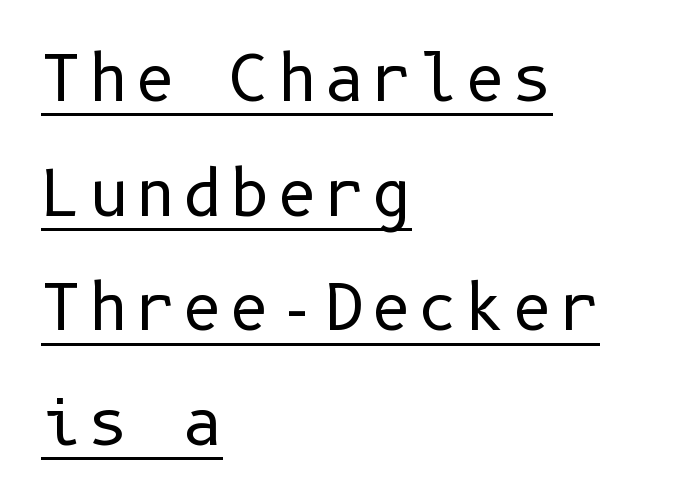
The letters carry no serifs — their stems end cleanly without finishing strokes. The strokes are not fattened; the text isn't bold. Posture: upright roman. Students, observe the line beneath the letters — that is underlining. Notice how the passage keeps a crisp vertical edge on the left only.
